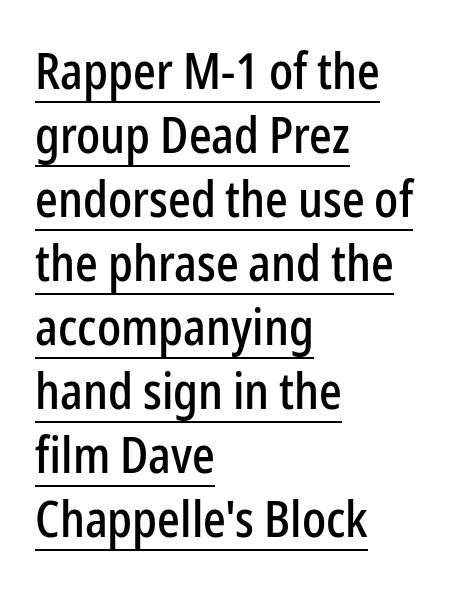
Q: Is the text italic (slanted)? A: No, it is upright.
Q: Is the typeface a serif or a sans-serif typeface? A: Sans-serif.
Q: Is the text underlined? A: Yes.
Q: How is the paragraph aligned? A: Left-aligned.
Q: Is the spacing between letters normal or unusually wide? A: Normal.
Q: Is the spacing between lines tight, normal or loose? A: Normal.
Q: Width (condensed, normal, or wide)? A: Condensed.
Q: Stroke contrast? A: Low.
Q: x-height? A: Medium.
Q: Monospaced? A: No.
